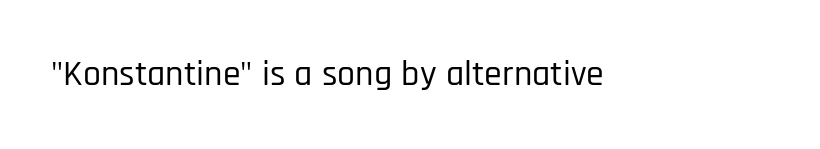
{"serif": "no", "italic": "no", "width": "condensed", "stroke_contrast": "low", "x_height": "large", "monospaced": "no", "underline": "no", "letter_spacing": "normal", "letter_spacing_em": 0.0, "glyph_px": 36}
